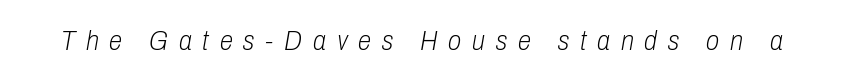
The image shows 27 px text type, italic (leaning right); set unusually wide letter spacing (+0.4 em), not underlined.
